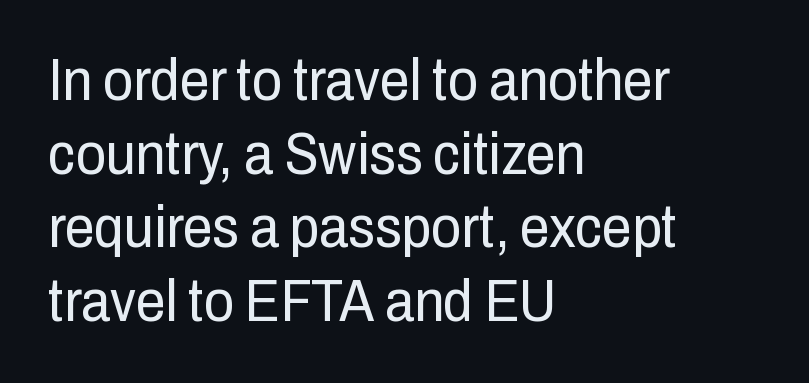
The image shows 59 px regular-weight, condensed sans-serif type, upright; set left-aligned, normal line spacing (1.25x), normal letter spacing, not underlined; low stroke contrast and a medium x-height.
